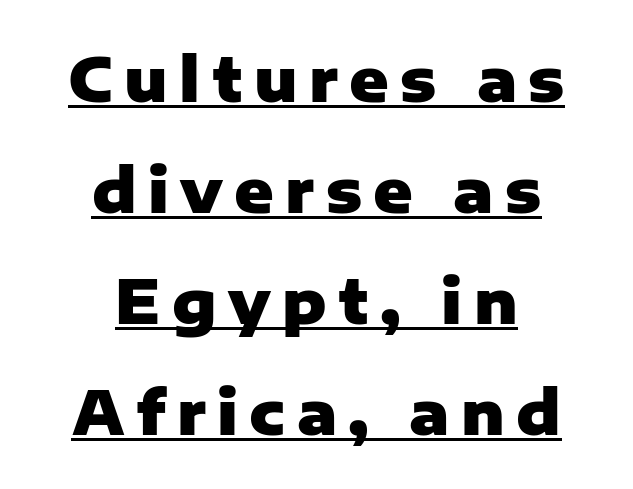
Line starts and ends both wander, symmetrically. Its strokes are broad and dark, the hallmark of bold type. Every stem runs plumb, perpendicular to the baseline. Character widths vary here, with narrow letters taking less room than wide ones. Quick note: underline on. Nothing sits at the stroke ends, so this counts as sans-serif.
